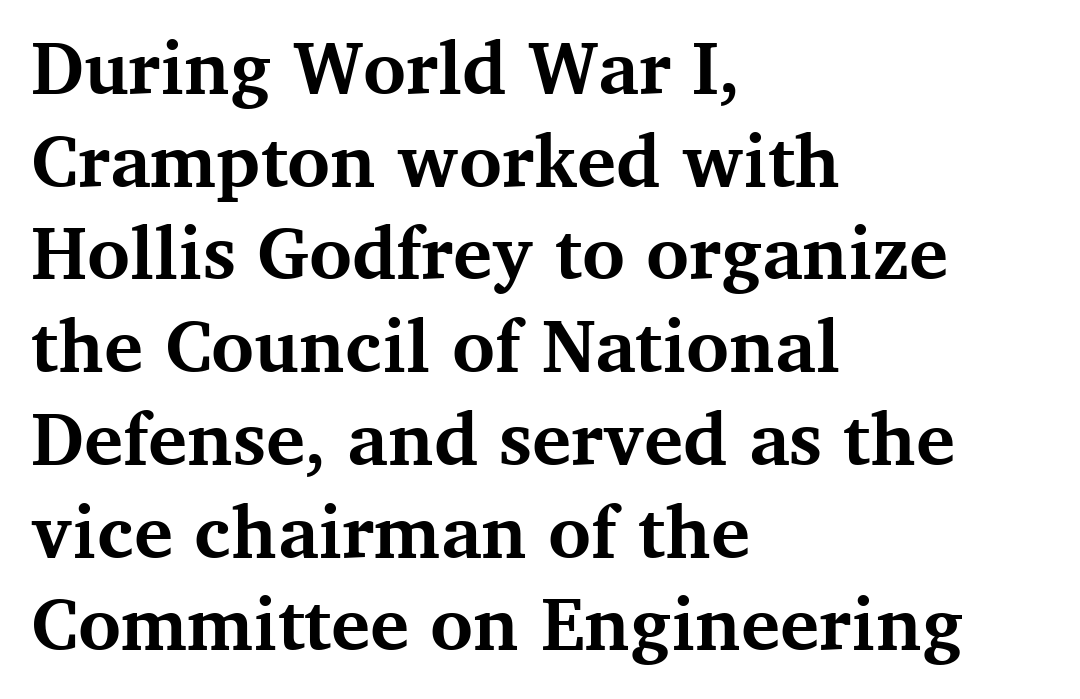
{"serif": "yes", "italic": "no", "bold": "yes", "weight": "bold", "width": "normal", "stroke_contrast": "medium", "x_height": "medium", "monospaced": "no", "underline": "no", "align": "left", "line_spacing": "normal", "line_spacing_ratio": 1.27, "letter_spacing": "normal", "letter_spacing_em": 0.0, "glyph_px": 73}
